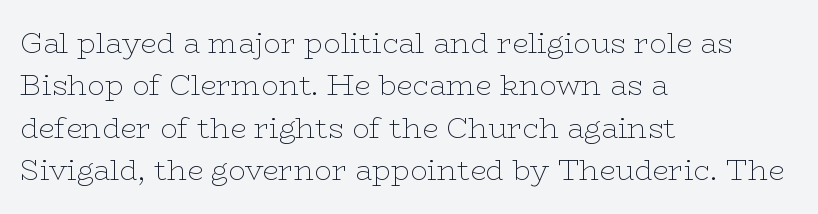
The image shows 29 px thin, wide serif type, upright; set left-aligned, normal line spacing (1.46x), normal letter spacing, not underlined; low stroke contrast and a medium x-height.
